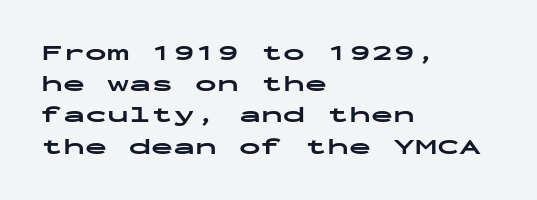
The image shows 22 px bold type, upright; set left-aligned, normal line spacing (1.42x), normal letter spacing, not underlined.
